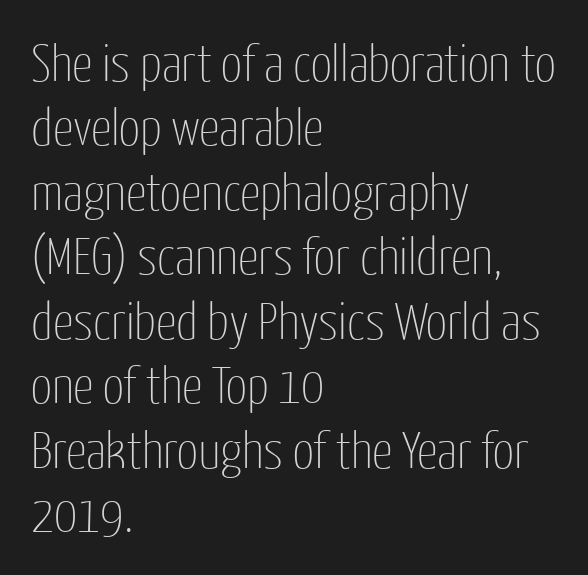
The image shows 52 px thin, condensed sans-serif type, upright; set left-aligned, line spacing 1.24x, normal letter spacing, not underlined; low stroke contrast and a medium x-height.
